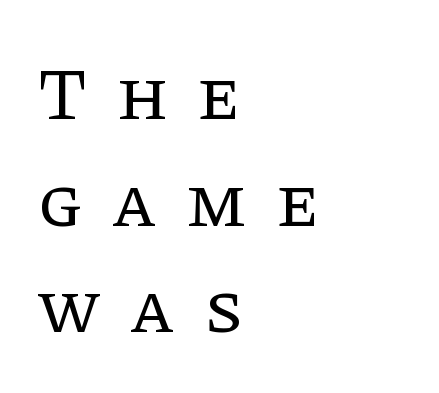
Stems here are at most as thick as an everyday book face. Is the letter spacing exaggerated? Yes — the characters are pushed far apart. The face used here is proportionally spaced, like ordinary book or web type. The lines are quadded left.
